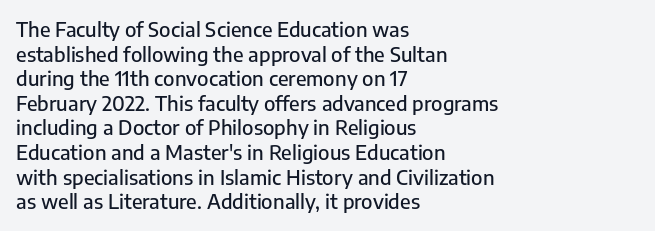
Q: Is the text italic (slanted)? A: No, it is upright.
Q: Is the text underlined? A: No.
Q: How is the paragraph aligned? A: Left-aligned.
Q: Is the spacing between letters normal or unusually wide? A: Normal.
